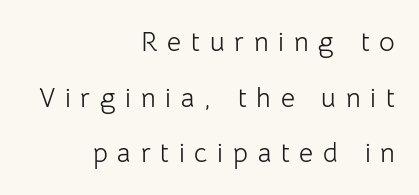
{"italic": "no", "bold": "no", "underline": "no", "align": "right", "line_spacing": "loose", "line_spacing_ratio": 2.06, "letter_spacing": "wide", "letter_spacing_em": 0.36, "glyph_px": 27}
